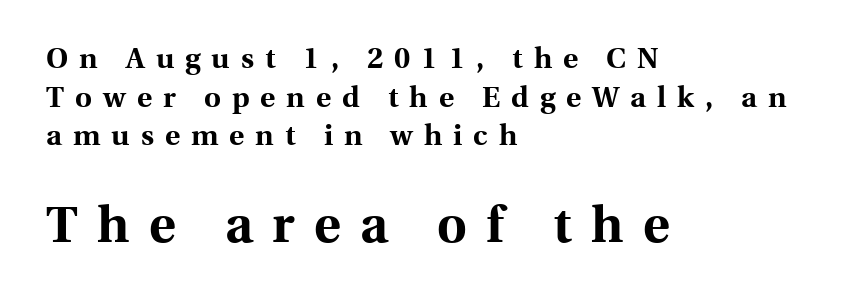
Q: Is the text bold? A: Yes.
Q: Is the text italic (slanted)? A: No, it is upright.
Q: Is the typeface a serif or a sans-serif typeface? A: Serif.
Q: Is the text underlined? A: No.
Q: How is the paragraph aligned? A: Left-aligned.
Q: Is the spacing between letters normal or unusually wide? A: Unusually wide.
Q: Is the spacing between lines tight, normal or loose? A: Normal.
Q: Which block of text is set in a larger size, the first (top) or the second (bottom)? A: The second (bottom) one.
Q: Width (condensed, normal, or wide)? A: Normal.
Q: x-height? A: Medium.
Q: Monospaced? A: No.
